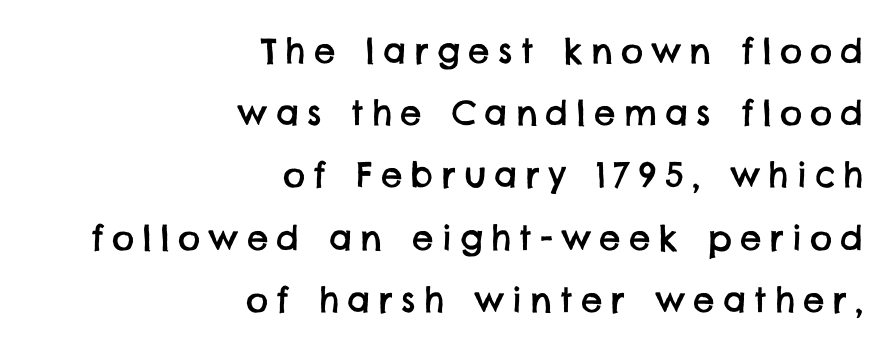
{"serif": "no", "width": "normal", "stroke_contrast": "low", "x_height": "large", "monospaced": "no", "underline": "no", "align": "right", "line_spacing_ratio": 1.83, "letter_spacing": "wide", "letter_spacing_em": 0.24, "glyph_px": 34}
